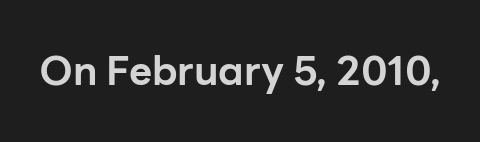
The image shows 40 px bold sans-serif type, upright; set normal letter spacing, not underlined; low stroke contrast and a medium x-height.
